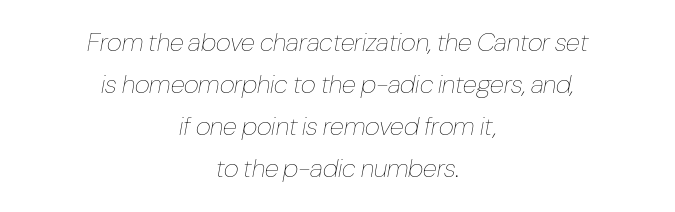
Q: Is the text bold? A: No.
Q: Is the text italic (slanted)? A: Yes, it leans right by about 10 degrees.
Q: Is the text underlined? A: No.
Q: How is the paragraph aligned? A: Centered.
Q: Is the spacing between letters normal or unusually wide? A: Normal.
Q: Is the spacing between lines tight, normal or loose? A: Normal.
